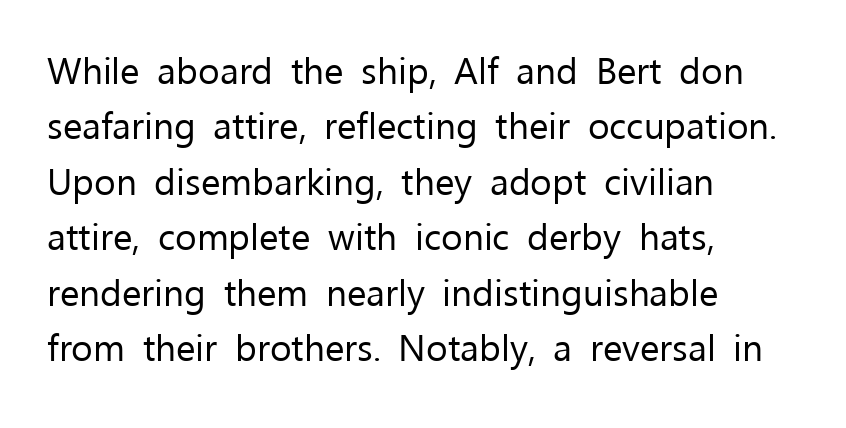
Q: Is the text bold? A: No.
Q: Is the text italic (slanted)? A: No, it is upright.
Q: Is the typeface a serif or a sans-serif typeface? A: Sans-serif.
Q: Is the text underlined? A: No.
Q: How is the paragraph aligned? A: Left-aligned.
Q: Is the spacing between letters normal or unusually wide? A: Normal.
Q: Is the spacing between lines tight, normal or loose? A: Normal.
Q: Width (condensed, normal, or wide)? A: Normal.
Q: Stroke contrast? A: Low.
Q: x-height? A: Medium.
Q: Monospaced? A: No.
